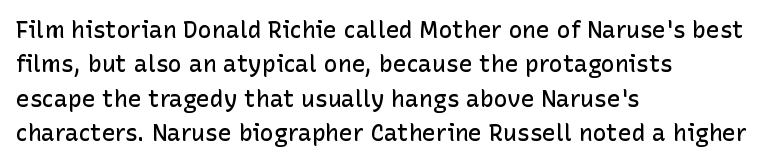
The sample has been set in demibold, a notch under bold. Students, observe: this is what conventionally led text looks like. All the whitespace from short lines collects on the right. Descenders are the only things crossing below the line.
